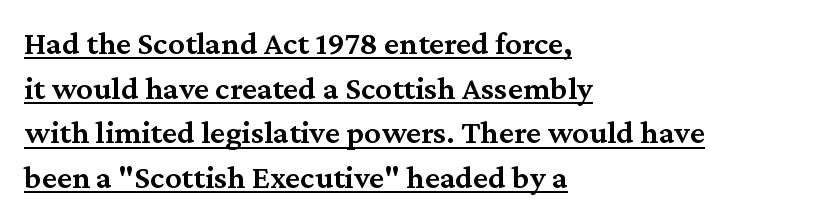
The image shows 33 px semibold serif type, upright; set left-aligned, normal line spacing (1.35x), normal letter spacing, underlined; medium stroke contrast and a medium x-height.
